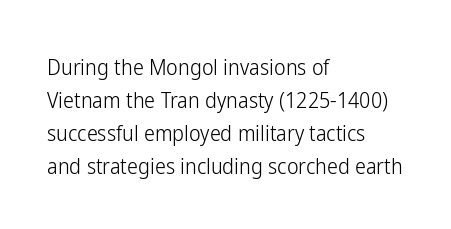
In terms of leading, this rendering sits right in the middle. Quick note: not italic, upright. Stems here are at most as thick as an everyday book face. Letter spacing: default.
